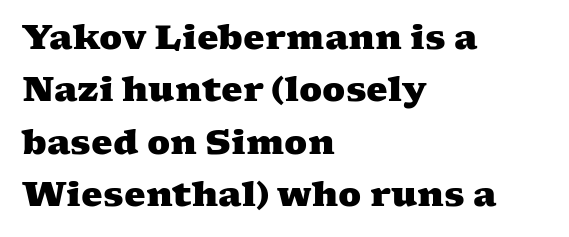
{"serif": "yes", "bold": "yes", "weight": "heavy", "width": "wide", "stroke_contrast": "medium", "x_height": "medium", "monospaced": "no", "underline": "no", "align": "left", "line_spacing": "normal", "line_spacing_ratio": 1.54, "letter_spacing": "normal", "letter_spacing_em": 0.0, "glyph_px": 34}
